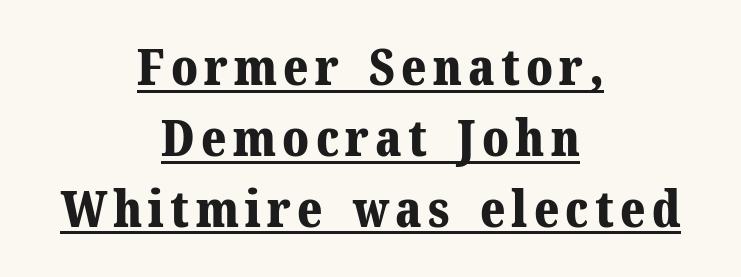
{"serif": "yes", "italic": "no", "bold": "yes", "weight": "bold", "width": "normal", "stroke_contrast": "medium", "x_height": "medium", "monospaced": "no", "underline": "yes", "align": "center", "line_spacing": "normal", "line_spacing_ratio": 1.39, "glyph_px": 51}
